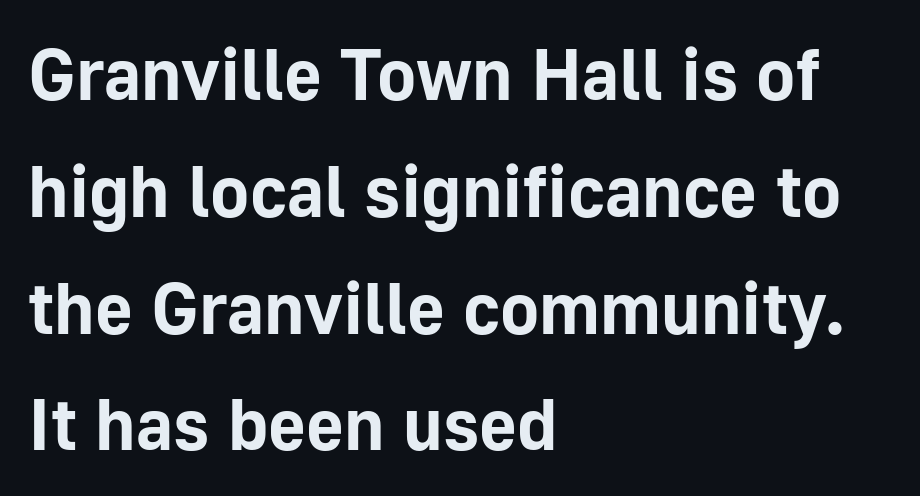
Q: Is the text bold? A: Yes.
Q: Is the text italic (slanted)? A: No, it is upright.
Q: Is the typeface a serif or a sans-serif typeface? A: Sans-serif.
Q: Is the text underlined? A: No.
Q: How is the paragraph aligned? A: Left-aligned.
Q: Is the spacing between letters normal or unusually wide? A: Normal.
Q: Is the spacing between lines tight, normal or loose? A: Normal.
Q: Width (condensed, normal, or wide)? A: Normal.
Q: Stroke contrast? A: Low.
Q: x-height? A: Medium.
Q: Monospaced? A: No.
